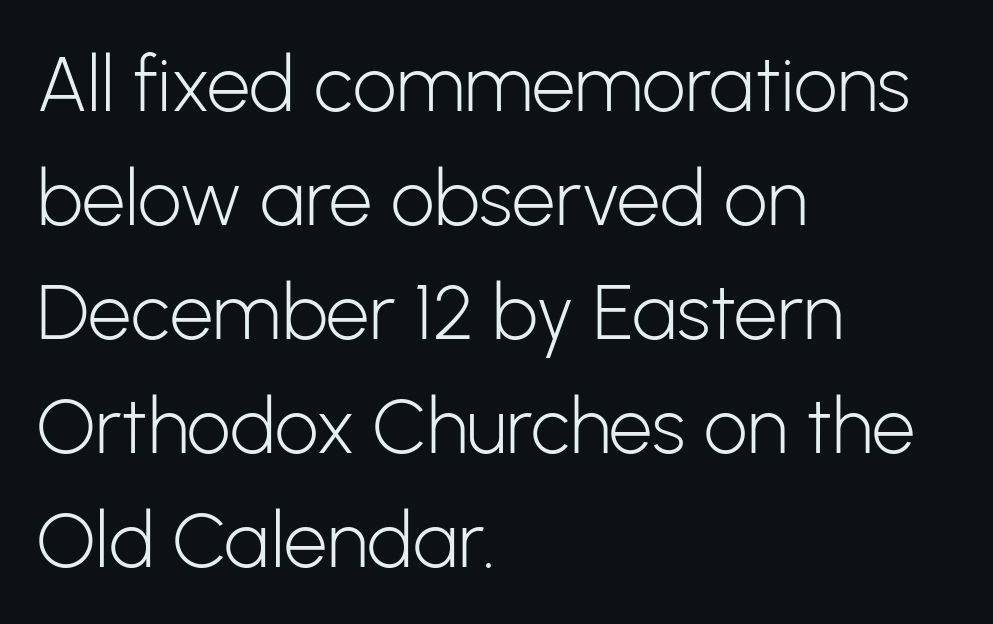
Check under the words: just untouched page. Regarding leading, the lines here are spaced in the standard way. This sample is left-justified, so line endings fall wherever the words run out. The lettering stays uniformly vertical, giving the passage a roman look.
